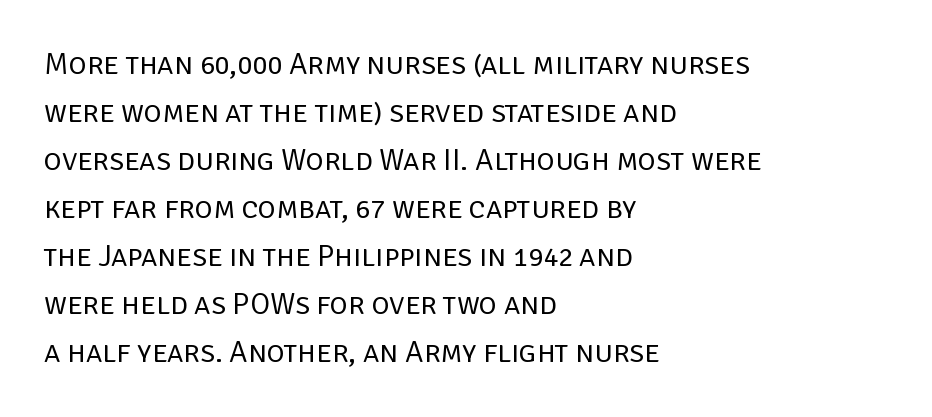
The image shows 31 px regular-weight sans-serif type, upright; set left-aligned, normal line spacing (1.55x), normal letter spacing, not underlined; low stroke contrast and a large x-height.
